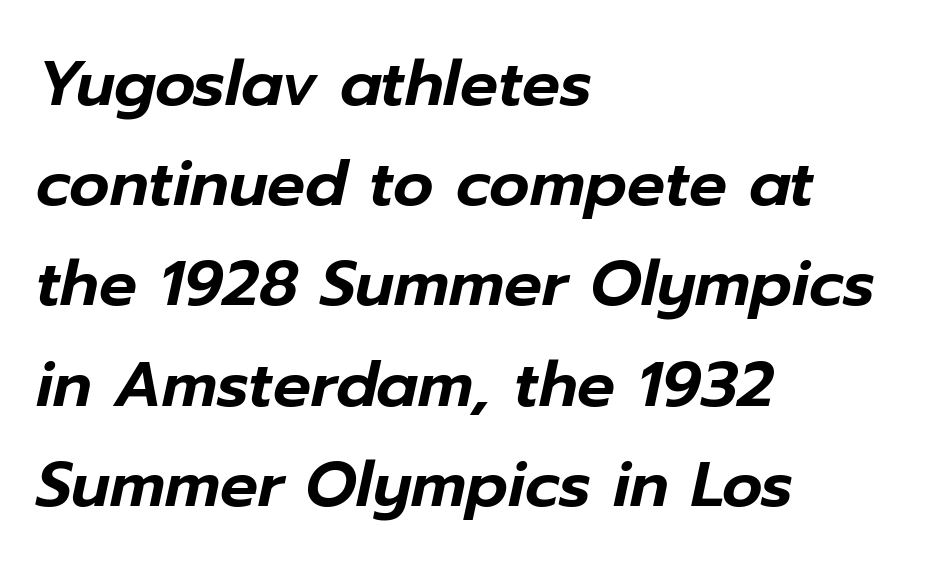
The image shows 63 px text type, italic (leaning right); set left-aligned, normal line spacing (1.59x), normal letter spacing, not underlined; low stroke contrast and a medium x-height.
